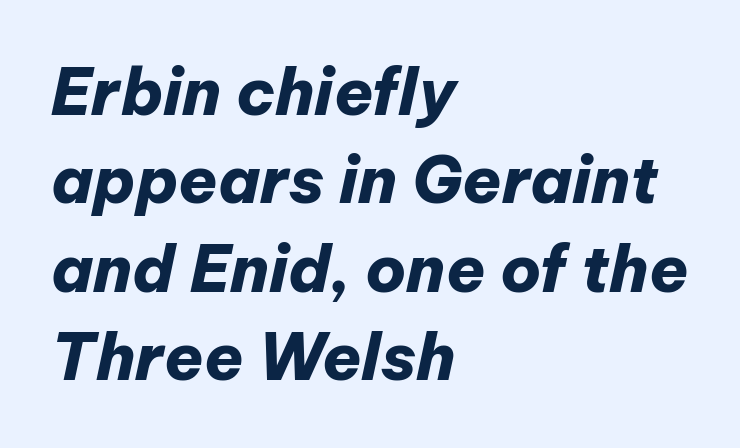
Q: Is the text bold? A: Yes.
Q: Is the text italic (slanted)? A: Yes, it leans right by about 12 degrees.
Q: Is the text underlined? A: No.
Q: How is the paragraph aligned? A: Left-aligned.
Q: Is the spacing between letters normal or unusually wide? A: Normal.
Q: Is the spacing between lines tight, normal or loose? A: Normal.
Q: Width (condensed, normal, or wide)? A: Normal.
Q: Stroke contrast? A: Low.
Q: x-height? A: Medium.
Q: Monospaced? A: No.
